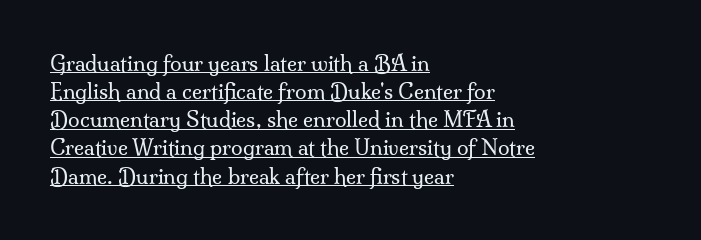
Q: Is the text bold? A: No.
Q: Is the text italic (slanted)? A: No, it is upright.
Q: Is the text underlined? A: Yes.
Q: How is the paragraph aligned? A: Left-aligned.
Q: Is the spacing between letters normal or unusually wide? A: Normal.
Q: Is the spacing between lines tight, normal or loose? A: Normal.
